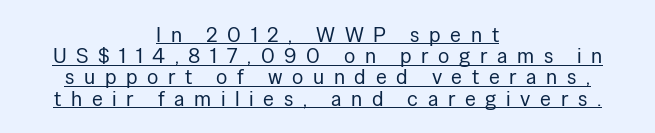
{"italic": "no", "bold": "no", "underline": "yes", "align": "center", "line_spacing": "tight", "line_spacing_ratio": 1.01, "letter_spacing": "wide", "letter_spacing_em": 0.46, "glyph_px": 21}
